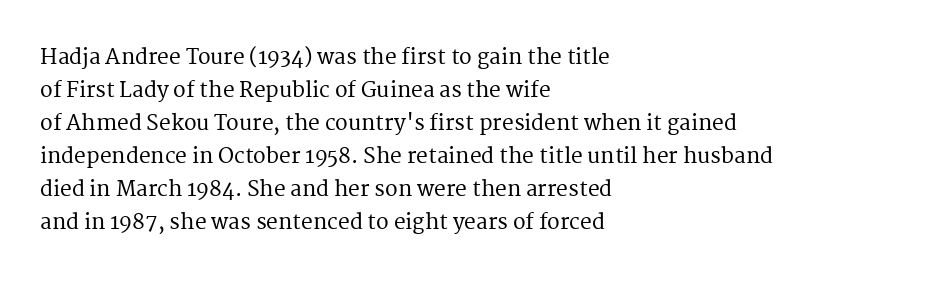
{"italic": "no", "underline": "no", "align": "left", "line_spacing": "normal", "line_spacing_ratio": 1.57, "letter_spacing": "normal", "letter_spacing_em": 0.0, "glyph_px": 21}
